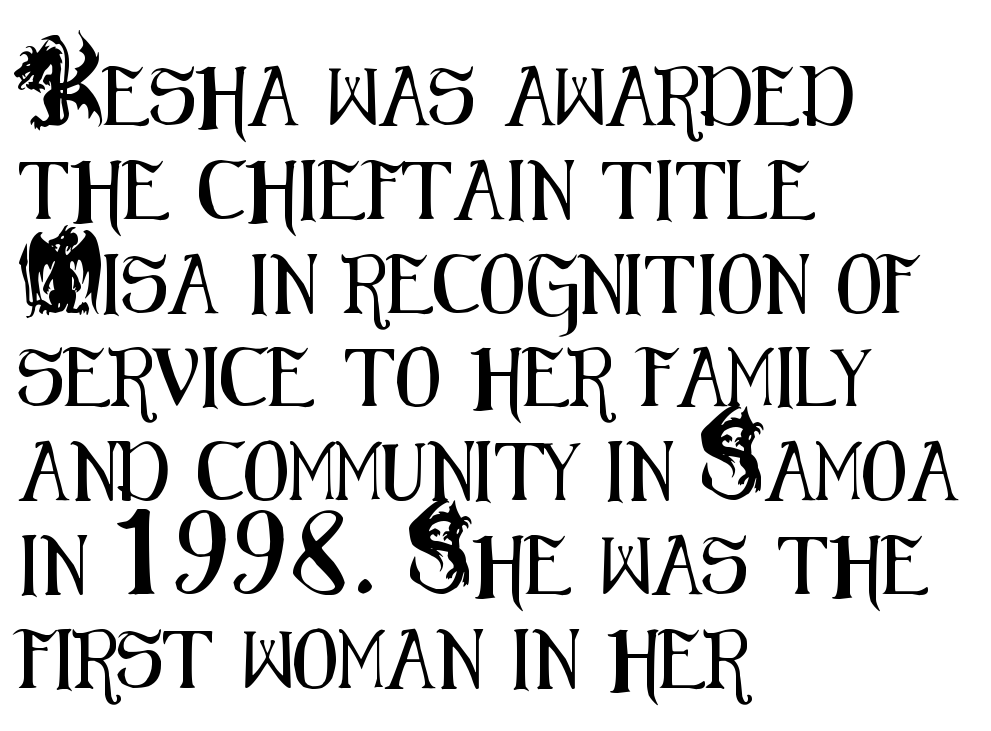
Look at the bottom of the vertical strokes: they stop flat, with no serifs. Compared with a centered layout, this one pins lines to the left instead. Rows of type keep a routine distance in the vertical direction. Descenders hang freely into open space. Italic? Not at all — the glyphs are vertical. The passage shown is typed in a proportional face where columns would drift.
